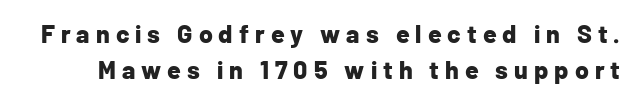
The image shows 25 px bold type, upright; set normal line spacing (1.46x), unusually wide letter spacing (+0.24 em), not underlined.
